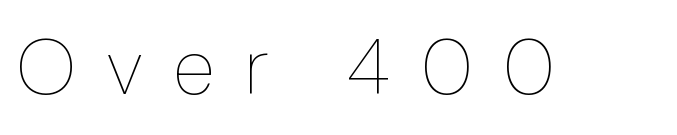
{"italic": "no", "bold": "no", "weight": "thin", "width": "normal", "stroke_contrast": "low", "x_height": "medium", "monospaced": "no", "underline": "no", "letter_spacing": "wide", "letter_spacing_em": 0.39, "glyph_px": 78}
